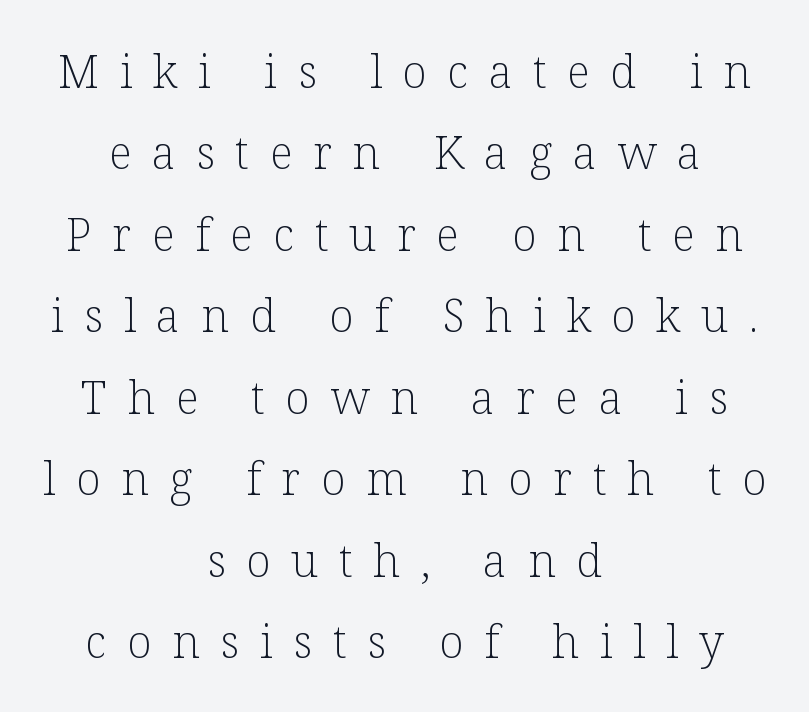
This is roman type, the default non-slanted kind. Students, note that the glyphs here are deliberately spaced far apart. No chunkiness to these letters — they're not bold. Notice how the passage keeps no hard edge, just a central spine.
